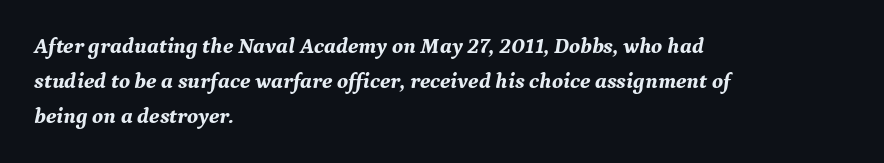
The letters sit at their default tracking, neither squeezed nor spread. The rendering uses a bold face; every stroke is thick and dark. Vertically, the passage feels balanced, rows spaced as you'd expect. Honestly, there is no underline to notice here at all. The font's italic variant was chosen for this text. The text block is weighted toward the left margin, trailing off unevenly rightward.
